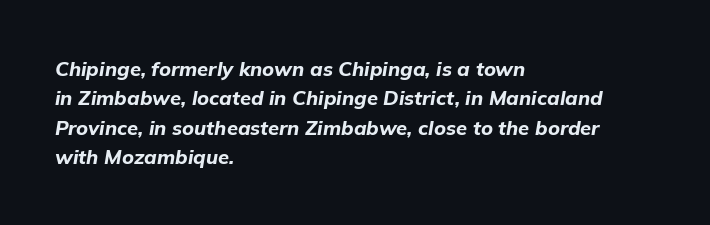
The image shows 20 px bold type, italic (leaning right); set left-aligned, normal line spacing (1.47x), normal letter spacing, not underlined.
